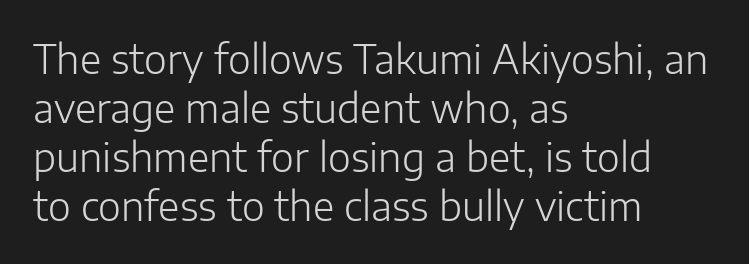
Q: Is the text bold? A: No.
Q: Is the text italic (slanted)? A: No, it is upright.
Q: Is the typeface a serif or a sans-serif typeface? A: Sans-serif.
Q: Is the text underlined? A: No.
Q: How is the paragraph aligned? A: Left-aligned.
Q: Is the spacing between letters normal or unusually wide? A: Normal.
Q: Is the spacing between lines tight, normal or loose? A: Normal.
Q: Width (condensed, normal, or wide)? A: Normal.
Q: Stroke contrast? A: Low.
Q: x-height? A: Medium.
Q: Monospaced? A: No.
